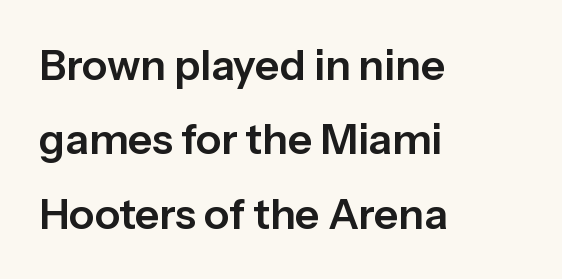
Nobody touched the tracking dial on this one. Letterform terminals end flat and unadorned throughout the passage. Ordinary non-slanted type is in use. Descender tails drop into unmarked territory.
